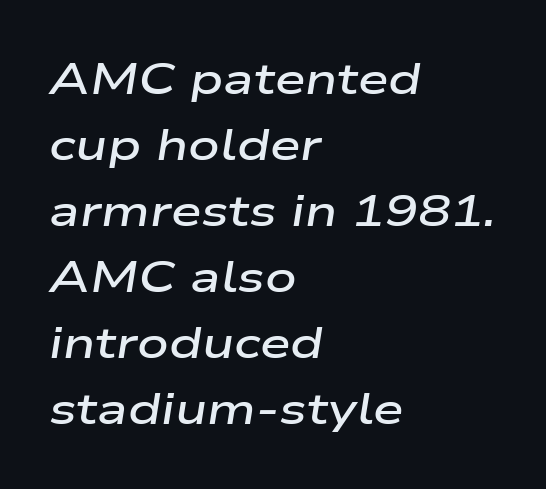
Q: Is the text bold? A: Semi-bold.
Q: Is the text italic (slanted)? A: Yes, it leans right by about 9 degrees.
Q: Is the text underlined? A: No.
Q: How is the paragraph aligned? A: Left-aligned.
Q: Is the spacing between letters normal or unusually wide? A: Normal.
Q: Is the spacing between lines tight, normal or loose? A: Normal.
Q: Width (condensed, normal, or wide)? A: Wide.
Q: Stroke contrast? A: Low.
Q: x-height? A: Medium.
Q: Monospaced? A: No.
